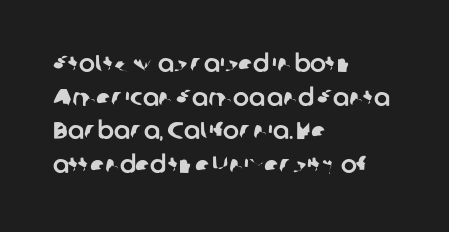
{"underline": "no", "align": "left", "line_spacing": "normal", "line_spacing_ratio": 1.4, "letter_spacing": "normal", "letter_spacing_em": 0.0, "glyph_px": 24}
